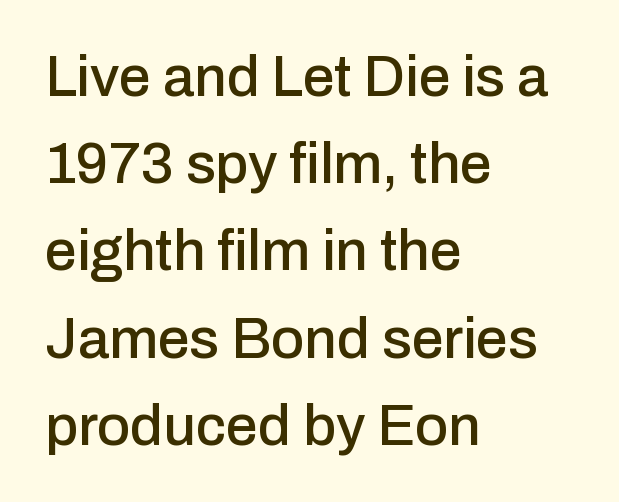
Q: Is the text italic (slanted)? A: No, it is upright.
Q: Is the typeface a serif or a sans-serif typeface? A: Sans-serif.
Q: Is the text underlined? A: No.
Q: How is the paragraph aligned? A: Left-aligned.
Q: Is the spacing between letters normal or unusually wide? A: Normal.
Q: Is the spacing between lines tight, normal or loose? A: Normal.
Q: Width (condensed, normal, or wide)? A: Normal.
Q: Stroke contrast? A: Low.
Q: x-height? A: Medium.
Q: Monospaced? A: No.
